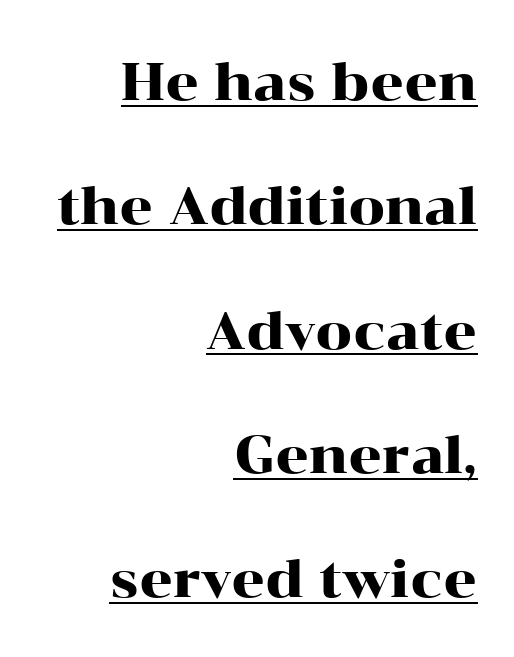
The image shows 52 px wide serif type, upright; set right-aligned, loose line spacing (2.39x), normal letter spacing, underlined; high stroke contrast and a medium x-height.
